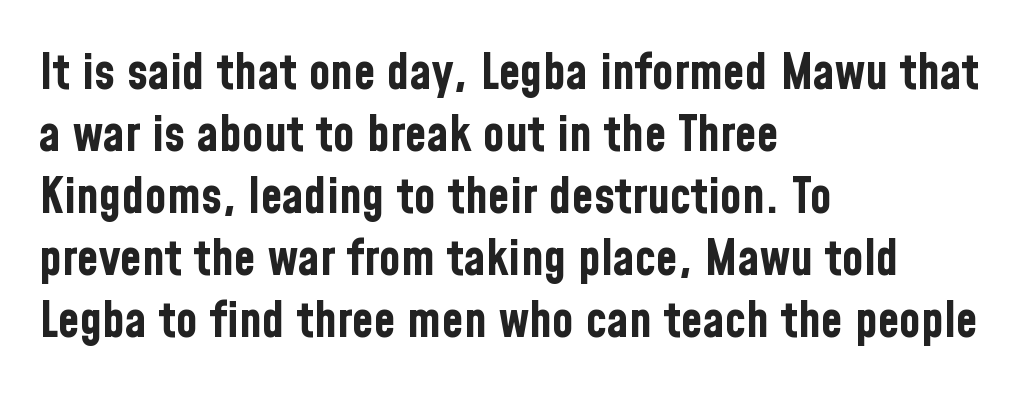
These lines were composed using upright roman letters. Weight: bold. Here the glyphs are tracked normally, forming tight word shapes. Do the characters align in a grid? No, the font is proportional. Typographically, this falls in the sans-serif category. Alignment: flush left.
